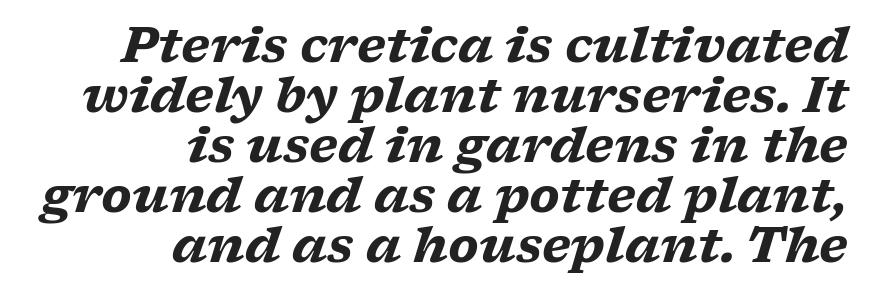
Q: Is the text bold? A: Yes.
Q: Is the text italic (slanted)? A: Yes, it leans right by about 17 degrees.
Q: Is the typeface a serif or a sans-serif typeface? A: Serif.
Q: Is the text underlined? A: No.
Q: How is the paragraph aligned? A: Right-aligned.
Q: Is the spacing between letters normal or unusually wide? A: Normal.
Q: Is the spacing between lines tight, normal or loose? A: Tight.
Q: Width (condensed, normal, or wide)? A: Wide.
Q: Stroke contrast? A: Low.
Q: x-height? A: Medium.
Q: Monospaced? A: No.
